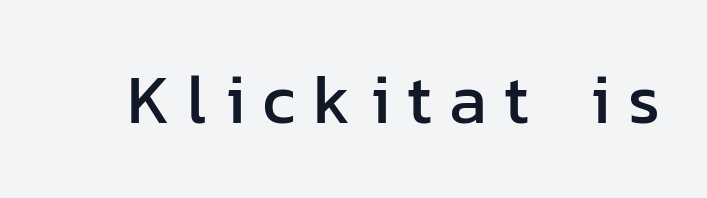
{"serif": "no", "italic": "no", "width": "normal", "stroke_contrast": "low", "x_height": "medium", "monospaced": "no", "underline": "no", "letter_spacing": "wide", "letter_spacing_em": 0.25, "glyph_px": 69}
